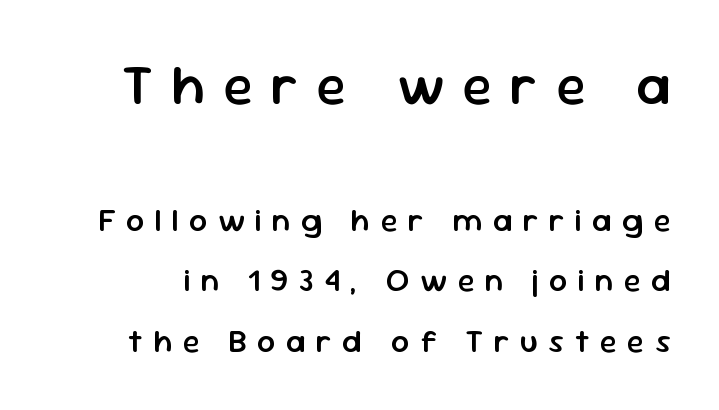
The image shows 56 px semibold sans-serif type, upright; set line spacing 1.89x, unusually wide letter spacing (+0.32 em), not underlined; the first (top) block is 1.75x larger; low stroke contrast and a medium x-height.
